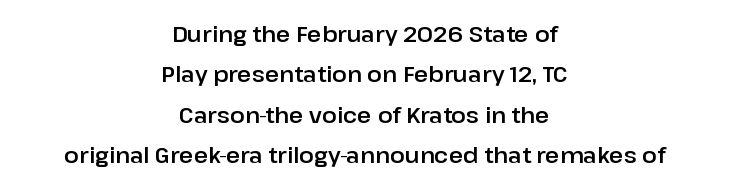
Characters follow at the spacing the type designer built in. Compared with a flush-left layout, this one balances lines on the center instead. Does the lettering tilt? It doesn't — this is upright. Lines of text with bare space underneath.
